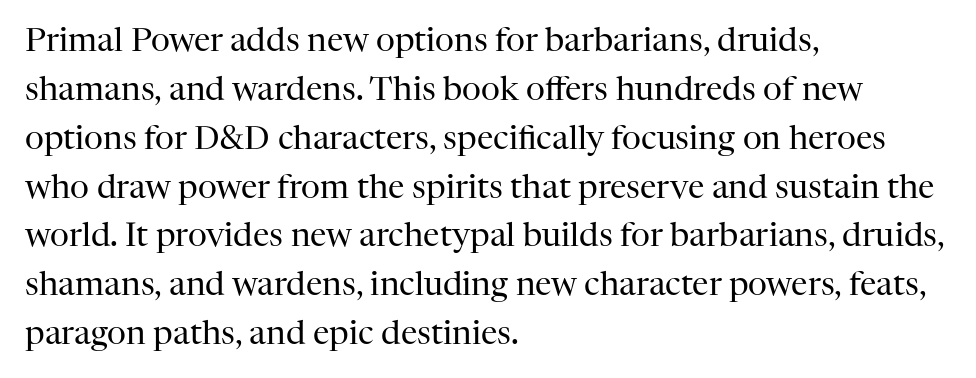
{"serif": "yes", "italic": "no", "bold": "no", "weight": "regular", "width": "normal", "stroke_contrast": "high", "x_height": "medium", "monospaced": "no", "underline": "no", "align": "left", "line_spacing": "normal", "line_spacing_ratio": 1.48, "letter_spacing": "normal", "letter_spacing_em": 0.0, "glyph_px": 33}
